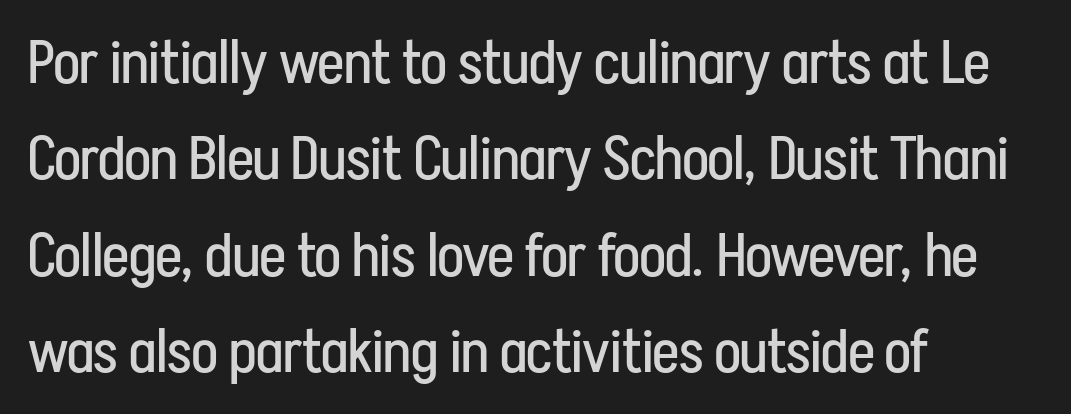
There is no visible air inserted between adjacent glyphs. No extra ink here — the face is not bold. Lines of text with bare space underneath. Each new line begins a customary step beneath the previous one. Varying glyph widths throughout — classic text-font behaviour. The characters display no serif detailing; their extremities are plain.
